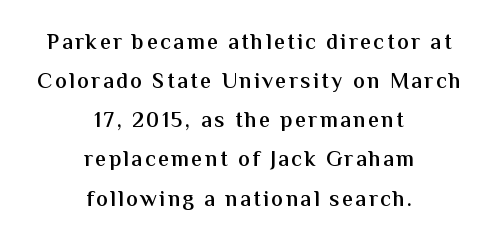
{"italic": "no", "bold": "semi", "underline": "no", "align": "center", "line_spacing_ratio": 1.78, "glyph_px": 22}
